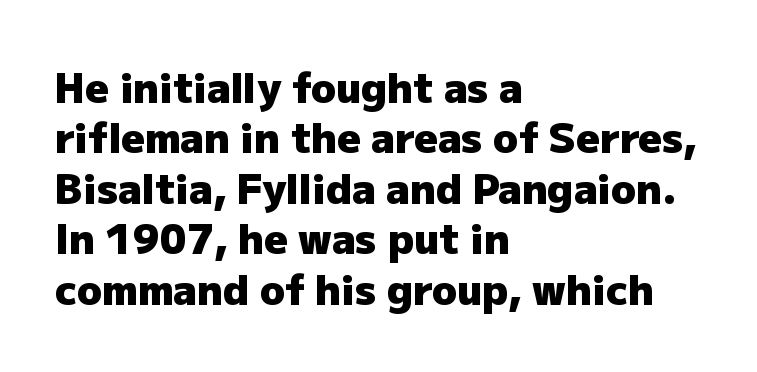
Q: Is the text bold? A: Yes.
Q: Is the text italic (slanted)? A: No, it is upright.
Q: Is the typeface a serif or a sans-serif typeface? A: Sans-serif.
Q: Is the text underlined? A: No.
Q: How is the paragraph aligned? A: Left-aligned.
Q: Is the spacing between letters normal or unusually wide? A: Normal.
Q: Width (condensed, normal, or wide)? A: Normal.
Q: Stroke contrast? A: Low.
Q: x-height? A: Medium.
Q: Monospaced? A: No.
